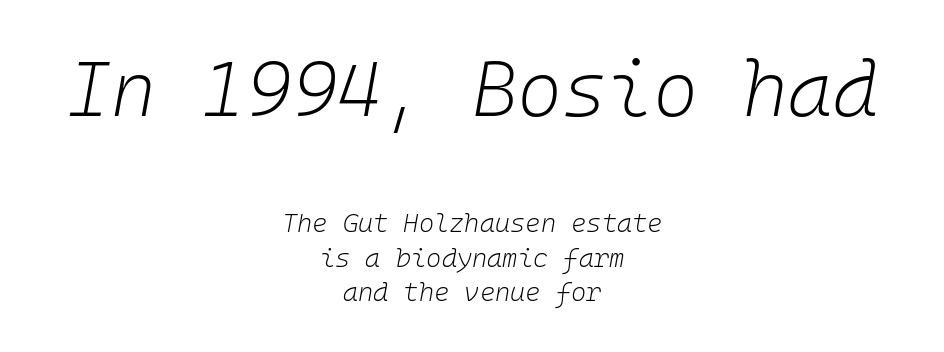
The image shows 77 px light type, italic (leaning right), monospaced; set centered, normal line spacing (1.32x), normal letter spacing, not underlined; the first (top) block is 2.96x larger; low stroke contrast and a medium x-height.
